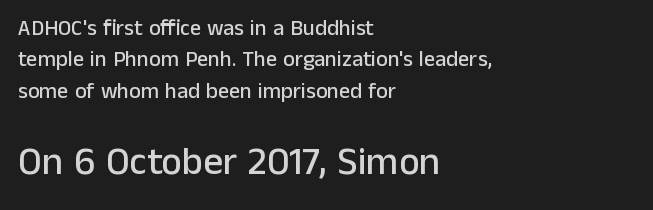
Of the two passages, the one underneath uses the larger point size. Inter-character spacing is left at the font's built-in metrics. Designer's note — italics off, roman on. A typesetter would call this leading conventional body-copy spacing. Does the type have serifs? No, each stem ends abruptly.
